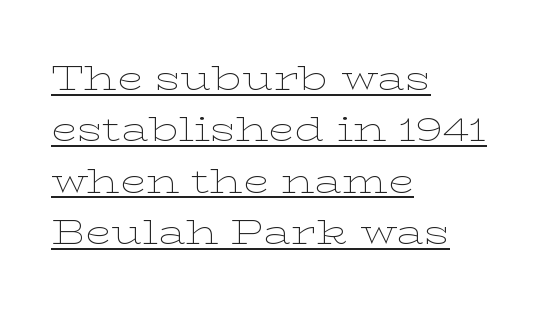
Q: Is the text bold? A: No.
Q: Is the text italic (slanted)? A: No, it is upright.
Q: Is the typeface a serif or a sans-serif typeface? A: Serif.
Q: Is the text underlined? A: Yes.
Q: How is the paragraph aligned? A: Left-aligned.
Q: Is the spacing between letters normal or unusually wide? A: Normal.
Q: Is the spacing between lines tight, normal or loose? A: Normal.
Q: Width (condensed, normal, or wide)? A: Wide.
Q: Stroke contrast? A: Low.
Q: x-height? A: Medium.
Q: Monospaced? A: No.
